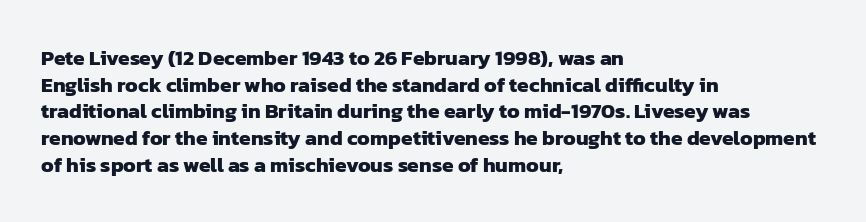
Q: Is the text bold? A: Yes.
Q: Is the text underlined? A: No.
Q: How is the paragraph aligned? A: Left-aligned.
Q: Is the spacing between letters normal or unusually wide? A: Normal.
Q: Is the spacing between lines tight, normal or loose? A: Normal.
